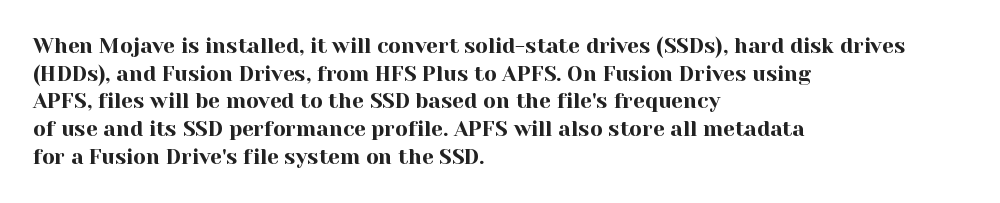
{"italic": "no", "underline": "no", "align": "left", "line_spacing": "normal", "line_spacing_ratio": 1.32, "letter_spacing": "normal", "letter_spacing_em": 0.0, "glyph_px": 21}
